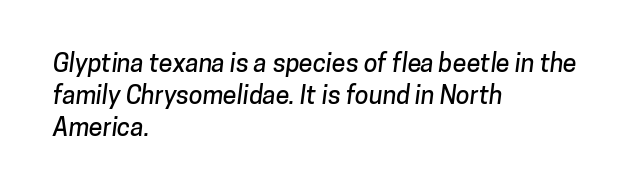
Q: Is the text underlined? A: No.
Q: How is the paragraph aligned? A: Left-aligned.
Q: Is the spacing between letters normal or unusually wide? A: Normal.
Q: Is the spacing between lines tight, normal or loose? A: Normal.
